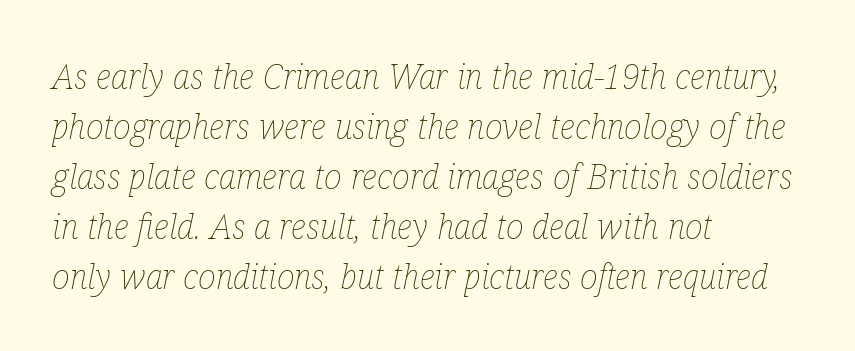
{"italic": "yes", "lean": "right", "slant_degrees": 12, "bold": "no", "weight": "thin", "width": "condensed", "stroke_contrast": "low", "x_height": "medium", "monospaced": "no", "underline": "no", "align": "left", "line_spacing": "normal", "line_spacing_ratio": 1.47, "letter_spacing": "normal", "letter_spacing_em": 0.0, "glyph_px": 34}
